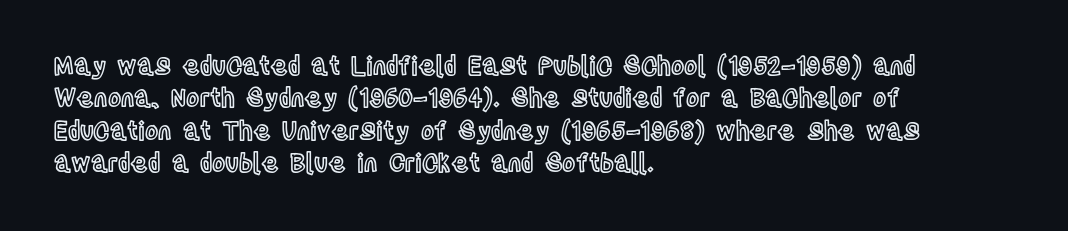
The image shows 25 px text type, upright; set left-aligned, normal line spacing (1.3x), normal letter spacing, not underlined.
